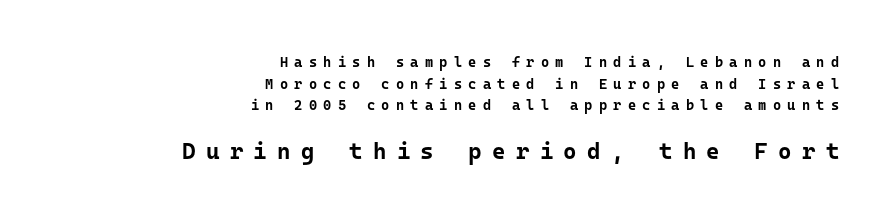
Which margin do the lines hug? The right one — the left edge is uneven. Does the weight exceed regular? Yes, all the way to bold. Horizontal bands of white between lines are of average thickness. Between these two stacked blocks, the lower one wins on size. Upright lettering throughout.
